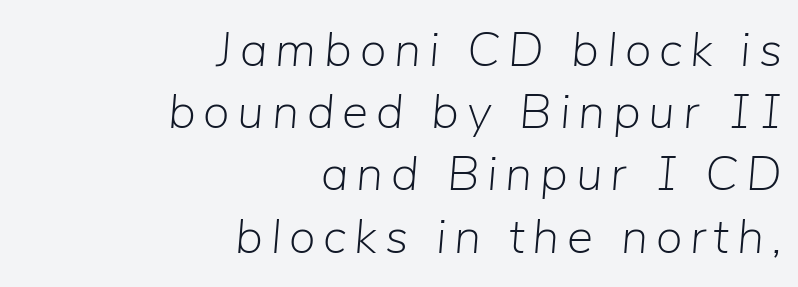
Q: Is the text bold? A: No.
Q: Is the text italic (slanted)? A: Yes, it leans right by about 5 degrees.
Q: Is the text underlined? A: No.
Q: How is the paragraph aligned? A: Right-aligned.
Q: Is the spacing between lines tight, normal or loose? A: Normal.
Q: Width (condensed, normal, or wide)? A: Normal.
Q: Stroke contrast? A: Low.
Q: x-height? A: Medium.
Q: Monospaced? A: No.
